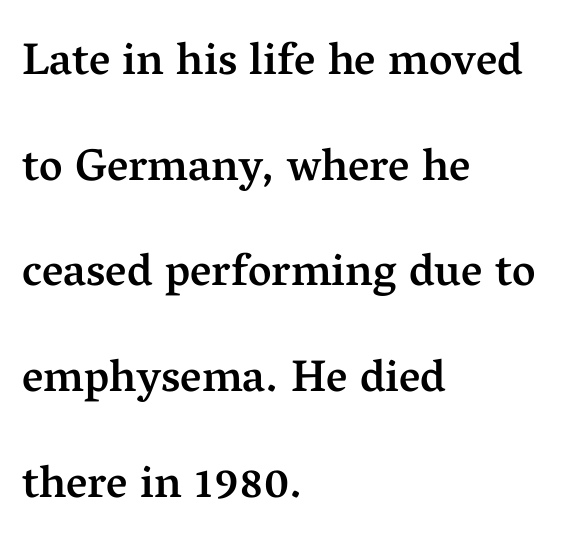
Q: Is the text bold? A: Semi-bold.
Q: Is the text italic (slanted)? A: No, it is upright.
Q: Is the typeface a serif or a sans-serif typeface? A: Serif.
Q: Is the text underlined? A: No.
Q: How is the paragraph aligned? A: Left-aligned.
Q: Is the spacing between letters normal or unusually wide? A: Normal.
Q: Is the spacing between lines tight, normal or loose? A: Loose.
Q: Width (condensed, normal, or wide)? A: Normal.
Q: Stroke contrast? A: Medium.
Q: x-height? A: Medium.
Q: Monospaced? A: No.
